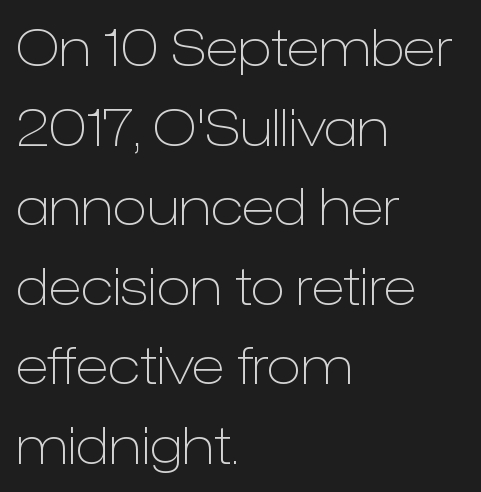
{"serif": "no", "italic": "no", "bold": "no", "weight": "light", "width": "normal", "stroke_contrast": "low", "x_height": "medium", "monospaced": "no", "underline": "no", "align": "left", "line_spacing": "normal", "line_spacing_ratio": 1.56, "letter_spacing": "normal", "letter_spacing_em": 0.0, "glyph_px": 51}
